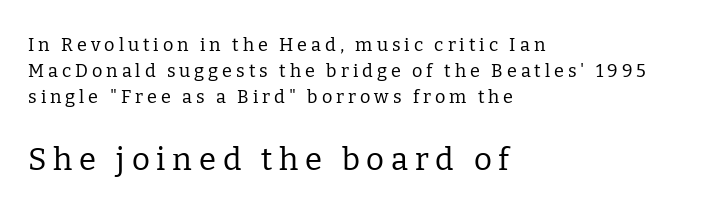
Type size steps up from the first block to the second. Heaviness? Minimal to ordinary, like unemphasized prose. This sample keeps an unexceptional amount of space between lines. This sample is left-justified, so line endings fall wherever the words run out. These lines are rendered in a variable-pitch font.
